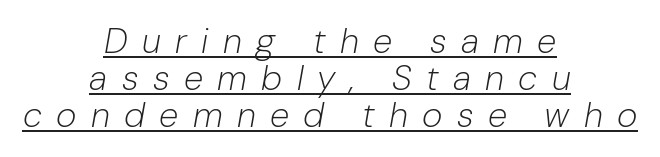
Q: Is the text bold? A: No.
Q: Is the text italic (slanted)? A: Yes, it leans right by about 10 degrees.
Q: Is the text underlined? A: Yes.
Q: How is the paragraph aligned? A: Centered.
Q: Is the spacing between letters normal or unusually wide? A: Unusually wide.
Q: Is the spacing between lines tight, normal or loose? A: Tight.
Q: Width (condensed, normal, or wide)? A: Normal.
Q: Stroke contrast? A: Low.
Q: x-height? A: Medium.
Q: Monospaced? A: No.
